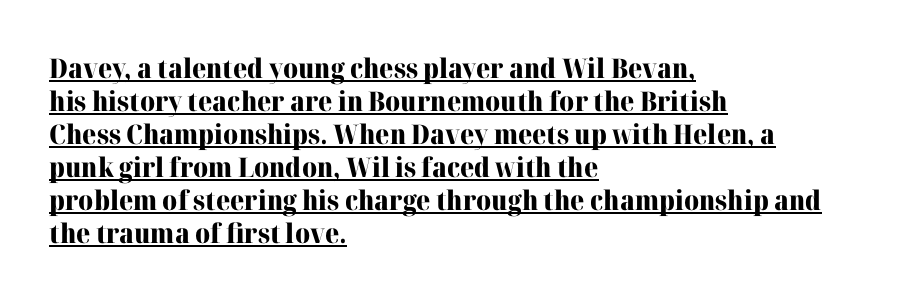
{"italic": "no", "bold": "yes", "underline": "yes", "align": "left", "line_spacing_ratio": 1.22, "letter_spacing": "normal", "letter_spacing_em": 0.0, "glyph_px": 27}
